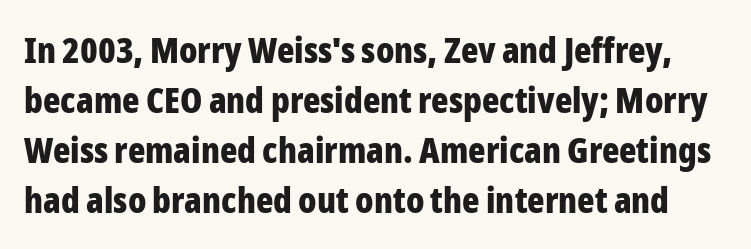
{"serif": "no", "italic": "no", "bold": "yes", "weight": "bold", "width": "condensed", "stroke_contrast": "low", "x_height": "medium", "monospaced": "no", "underline": "no", "line_spacing": "normal", "line_spacing_ratio": 1.39, "letter_spacing": "normal", "letter_spacing_em": 0.0, "glyph_px": 36}
